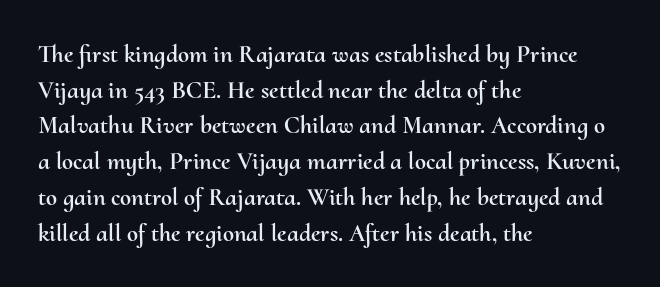
{"italic": "no", "underline": "no", "align": "left", "line_spacing": "normal", "line_spacing_ratio": 1.43, "letter_spacing": "normal", "letter_spacing_em": 0.0, "glyph_px": 25}
